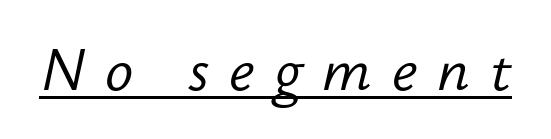
Designer's note — italics engaged. Proportional: the letters do not fall into vertical columns. Characters follow at a spacing far wider than the type designer built in. Stroke thickness stays within the range of a standard reading face or lighter. Descenders here cross a horizontal rule under the line.
